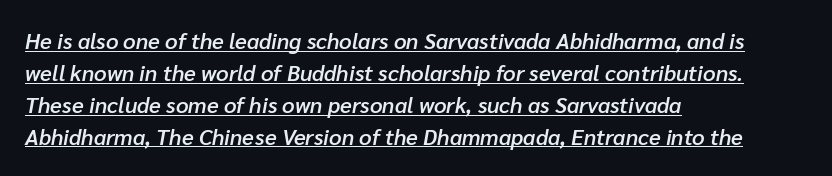
The image shows 22 px text type, italic (leaning right); set left-aligned, normal line spacing (1.45x), normal letter spacing, underlined.
